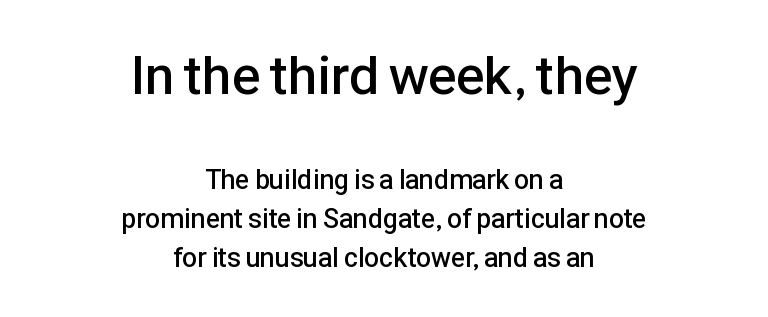
Q: Is the text bold? A: Semi-bold.
Q: Is the text italic (slanted)? A: No, it is upright.
Q: Is the typeface a serif or a sans-serif typeface? A: Sans-serif.
Q: Is the text underlined? A: No.
Q: How is the paragraph aligned? A: Centered.
Q: Is the spacing between letters normal or unusually wide? A: Normal.
Q: Is the spacing between lines tight, normal or loose? A: Normal.
Q: Which block of text is set in a larger size, the first (top) or the second (bottom)? A: The first (top) one.
Q: Width (condensed, normal, or wide)? A: Normal.
Q: Stroke contrast? A: Low.
Q: x-height? A: Medium.
Q: Monospaced? A: No.
